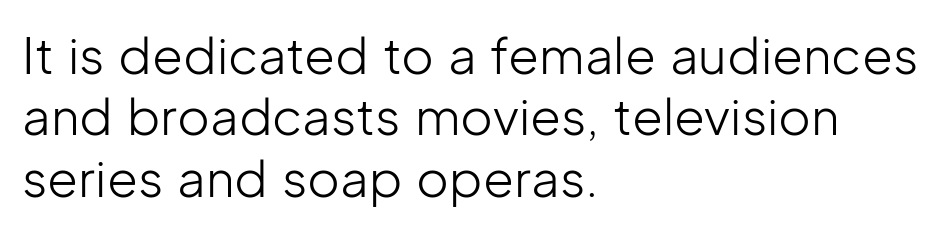
Q: Is the text bold? A: No.
Q: Is the text italic (slanted)? A: No, it is upright.
Q: Is the typeface a serif or a sans-serif typeface? A: Sans-serif.
Q: Is the text underlined? A: No.
Q: How is the paragraph aligned? A: Left-aligned.
Q: Is the spacing between letters normal or unusually wide? A: Normal.
Q: Width (condensed, normal, or wide)? A: Normal.
Q: Stroke contrast? A: Low.
Q: x-height? A: Medium.
Q: Monospaced? A: No.
